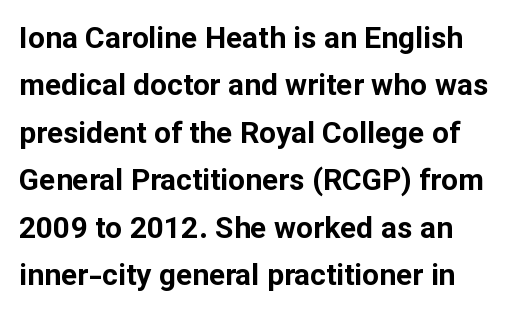
{"serif": "no", "italic": "no", "bold": "yes", "weight": "bold", "width": "normal", "stroke_contrast": "low", "x_height": "medium", "monospaced": "no", "underline": "no", "line_spacing": "normal", "line_spacing_ratio": 1.58, "letter_spacing": "normal", "letter_spacing_em": 0.0, "glyph_px": 30}
